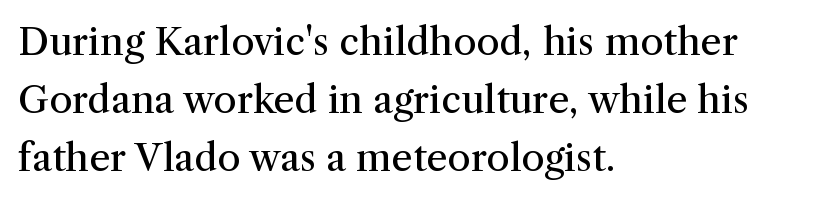
{"serif": "yes", "italic": "no", "bold": "no", "weight": "regular", "width": "normal", "stroke_contrast": "medium", "x_height": "medium", "monospaced": "no", "underline": "no", "align": "left", "line_spacing": "normal", "line_spacing_ratio": 1.53, "letter_spacing": "normal", "letter_spacing_em": 0.0, "glyph_px": 38}
